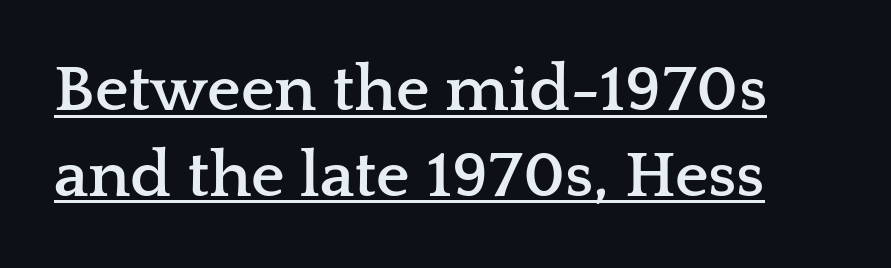
Q: Is the text bold? A: Yes.
Q: Is the text italic (slanted)? A: No, it is upright.
Q: Is the typeface a serif or a sans-serif typeface? A: Serif.
Q: Is the text underlined? A: Yes.
Q: Is the spacing between letters normal or unusually wide? A: Normal.
Q: Is the spacing between lines tight, normal or loose? A: Normal.
Q: Width (condensed, normal, or wide)? A: Wide.
Q: Stroke contrast? A: Low.
Q: x-height? A: Medium.
Q: Monospaced? A: No.
